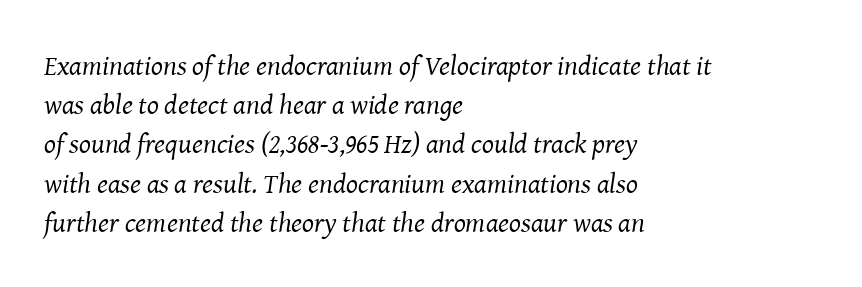
Q: Is the text bold? A: No.
Q: Is the text italic (slanted)? A: Yes, it leans right by about 8 degrees.
Q: Is the typeface a serif or a sans-serif typeface? A: Serif.
Q: Is the text underlined? A: No.
Q: How is the paragraph aligned? A: Left-aligned.
Q: Is the spacing between letters normal or unusually wide? A: Normal.
Q: Is the spacing between lines tight, normal or loose? A: Normal.
Q: Width (condensed, normal, or wide)? A: Normal.
Q: Stroke contrast? A: Medium.
Q: x-height? A: Medium.
Q: Monospaced? A: No.
